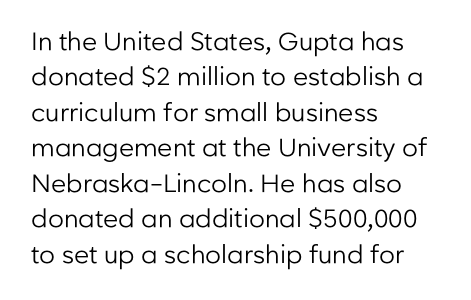
{"italic": "no", "bold": "no", "underline": "no", "align": "left", "line_spacing": "normal", "line_spacing_ratio": 1.42, "letter_spacing": "normal", "letter_spacing_em": 0.0, "glyph_px": 25}
